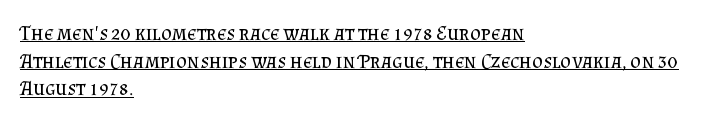
The image shows 21 px text type, upright; set left-aligned, normal line spacing (1.32x), normal letter spacing, underlined.
